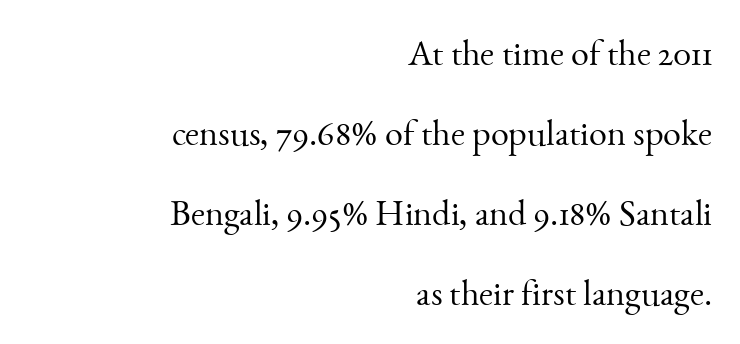
The image shows 36 px light serif type, upright; set right-aligned, loose line spacing (2.22x), normal letter spacing, not underlined; medium stroke contrast and a small x-height.
